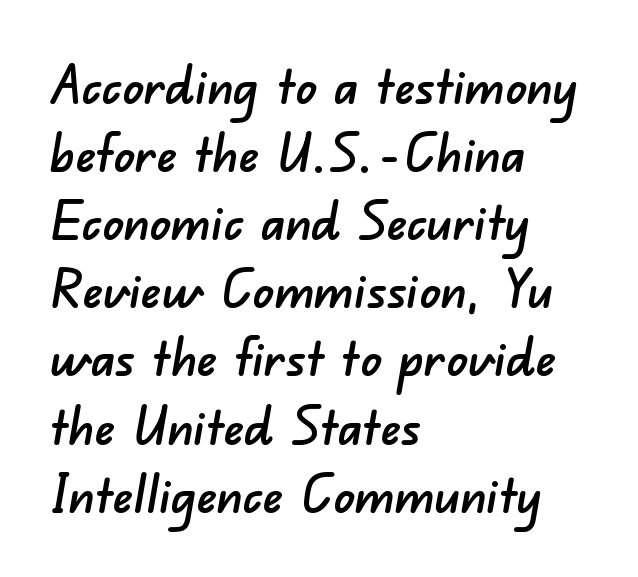
Q: Is the typeface a serif or a sans-serif typeface? A: Sans-serif.
Q: Is the text underlined? A: No.
Q: How is the paragraph aligned? A: Left-aligned.
Q: Is the spacing between letters normal or unusually wide? A: Normal.
Q: Is the spacing between lines tight, normal or loose? A: Normal.
Q: Width (condensed, normal, or wide)? A: Normal.
Q: Stroke contrast? A: Low.
Q: x-height? A: Small.
Q: Monospaced? A: No.
